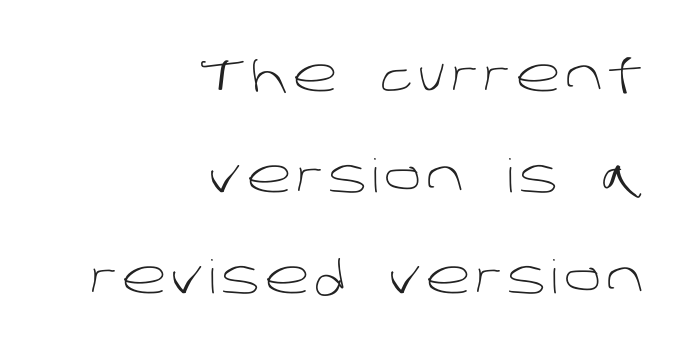
{"serif": "no", "bold": "no", "weight": "light", "width": "normal", "stroke_contrast": "low", "x_height": "large", "monospaced": "no", "underline": "no", "align": "right", "line_spacing": "loose", "line_spacing_ratio": 2.2, "glyph_px": 46}
